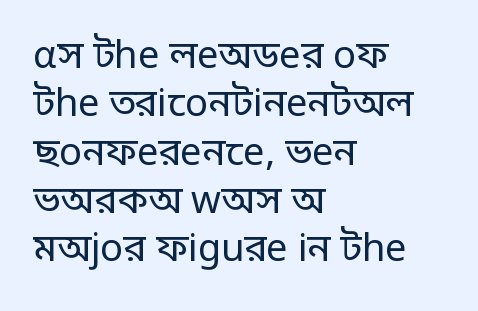
Check the space under the baseline: it is left empty. Examine the stroke ends and you'll find no serifs. Weight class: somewhere from thin through regular. Successive baselines arrive at the customary interval. If you drew a ruler down the left edge, every line would touch it.
